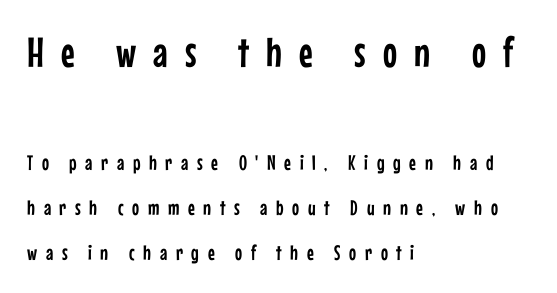
The image shows 42 px condensed sans-serif type, upright; set left-aligned, loose line spacing (2.14x), unusually wide letter spacing (+0.41 em), not underlined; the first (top) block is 2.0x larger; low stroke contrast and a medium x-height.
